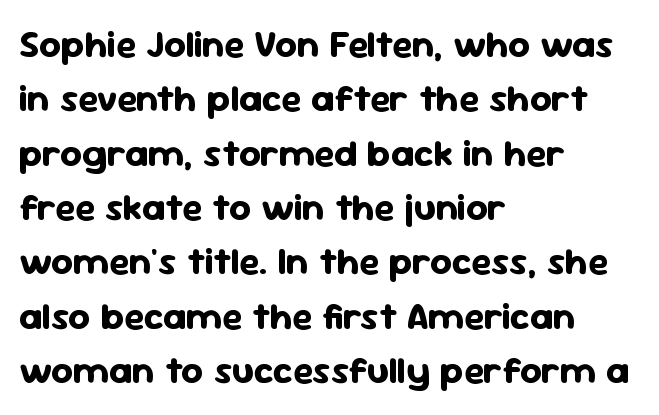
Note the varied advance widths — an 'i' is clearly narrower than an 'm'. The passage is arranged the way most books set body copy — flush left. You can tell from the bare stems that sans-serif type was used. Characters remain perfectly vertical along every line.
